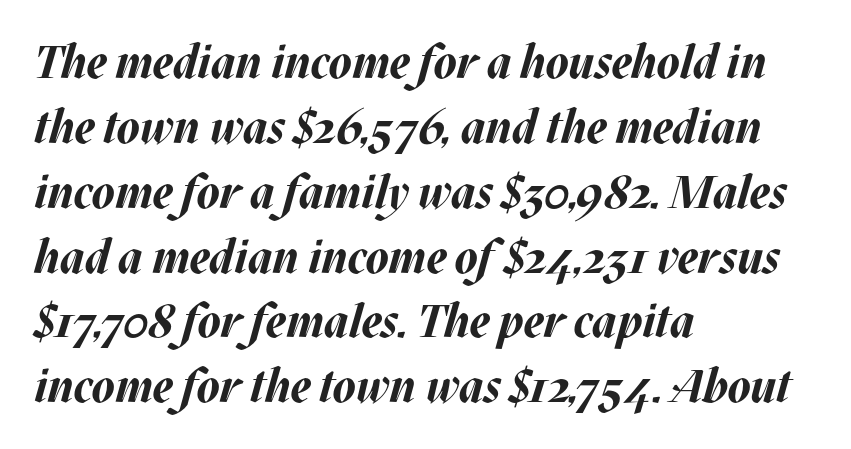
Q: Is the text bold? A: Yes.
Q: Is the text italic (slanted)? A: Yes, it leans right by about 17 degrees.
Q: Is the text underlined? A: No.
Q: How is the paragraph aligned? A: Left-aligned.
Q: Is the spacing between letters normal or unusually wide? A: Normal.
Q: Is the spacing between lines tight, normal or loose? A: Normal.
Q: Width (condensed, normal, or wide)? A: Normal.
Q: Stroke contrast? A: Medium.
Q: x-height? A: Large.
Q: Monospaced? A: No.
